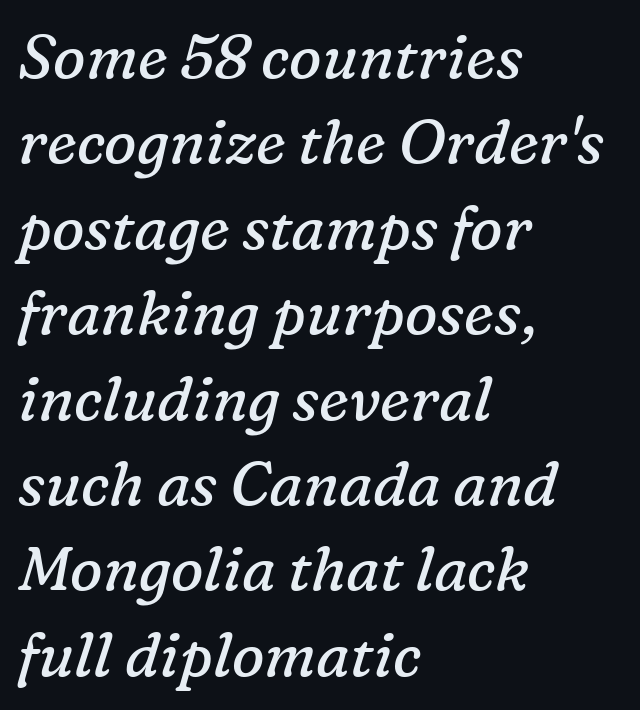
Q: Is the text bold? A: No.
Q: Is the text italic (slanted)? A: Yes, it leans right by about 16 degrees.
Q: Is the typeface a serif or a sans-serif typeface? A: Serif.
Q: Is the text underlined? A: No.
Q: How is the paragraph aligned? A: Left-aligned.
Q: Is the spacing between letters normal or unusually wide? A: Normal.
Q: Is the spacing between lines tight, normal or loose? A: Normal.
Q: Width (condensed, normal, or wide)? A: Normal.
Q: Stroke contrast? A: Low.
Q: x-height? A: Medium.
Q: Monospaced? A: No.
